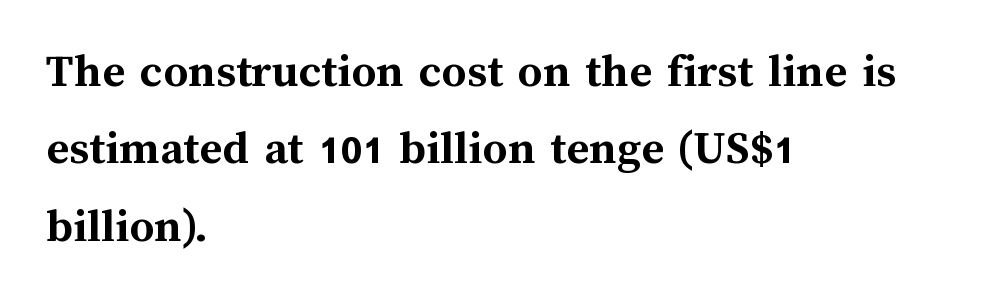
Q: Is the text bold? A: Yes.
Q: Is the text italic (slanted)? A: No, it is upright.
Q: Is the text underlined? A: No.
Q: How is the paragraph aligned? A: Left-aligned.
Q: Is the spacing between letters normal or unusually wide? A: Normal.
Q: Is the spacing between lines tight, normal or loose? A: Normal.
Q: Width (condensed, normal, or wide)? A: Normal.
Q: Stroke contrast? A: Medium.
Q: x-height? A: Medium.
Q: Monospaced? A: No.
